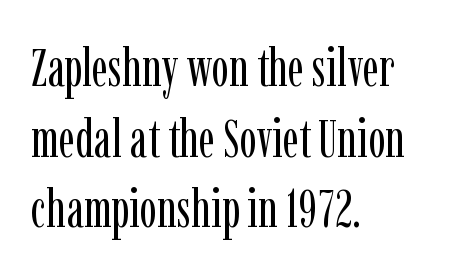
{"serif": "yes", "italic": "no", "bold": "no", "weight": "regular", "width": "condensed", "stroke_contrast": "low", "x_height": "medium", "monospaced": "no", "underline": "no", "align": "left", "line_spacing": "normal", "line_spacing_ratio": 1.36, "letter_spacing": "normal", "letter_spacing_em": 0.0, "glyph_px": 52}
